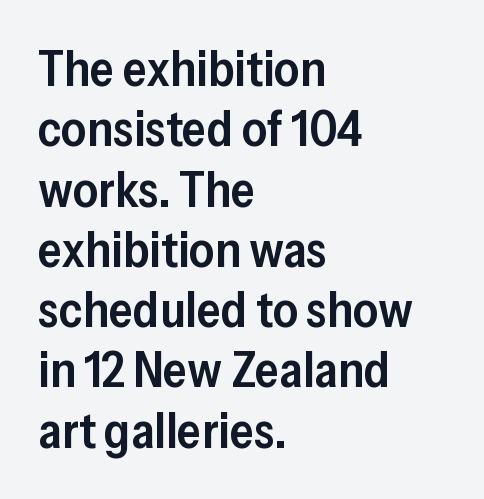
{"serif": "no", "italic": "no", "bold": "semi", "weight": "semibold", "width": "normal", "stroke_contrast": "low", "x_height": "medium", "monospaced": "no", "underline": "no", "align": "left", "line_spacing_ratio": 1.23, "letter_spacing": "normal", "letter_spacing_em": 0.0, "glyph_px": 49}
